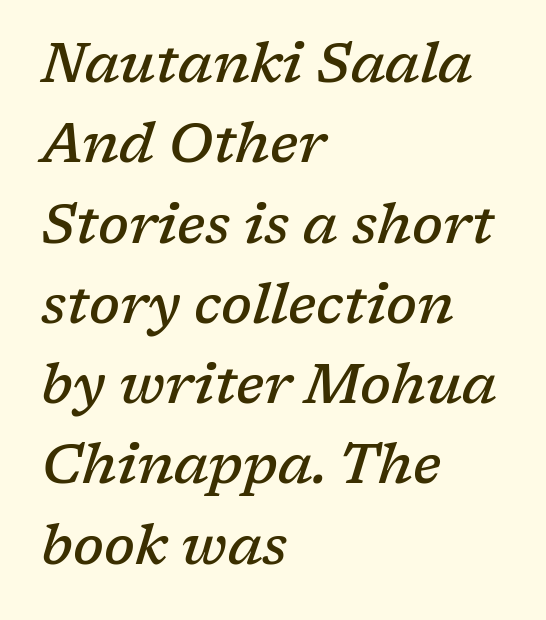
{"serif": "yes", "italic": "yes", "lean": "right", "slant_degrees": 17, "bold": "semi", "weight": "semibold", "width": "normal", "stroke_contrast": "low", "x_height": "medium", "monospaced": "no", "underline": "no", "align": "left", "line_spacing": "normal", "line_spacing_ratio": 1.46, "letter_spacing": "normal", "letter_spacing_em": 0.0, "glyph_px": 55}
